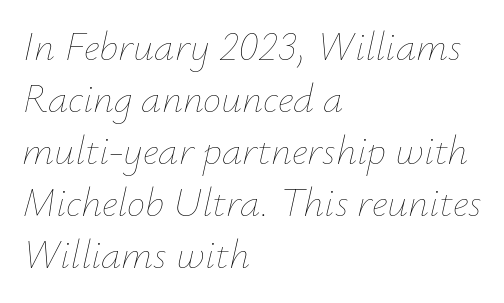
Q: Is the text bold? A: No.
Q: Is the text italic (slanted)? A: Yes, it leans right by about 12 degrees.
Q: Is the text underlined? A: No.
Q: How is the paragraph aligned? A: Left-aligned.
Q: Is the spacing between letters normal or unusually wide? A: Normal.
Q: Is the spacing between lines tight, normal or loose? A: Normal.
Q: Width (condensed, normal, or wide)? A: Normal.
Q: Stroke contrast? A: Low.
Q: x-height? A: Small.
Q: Monospaced? A: No.
